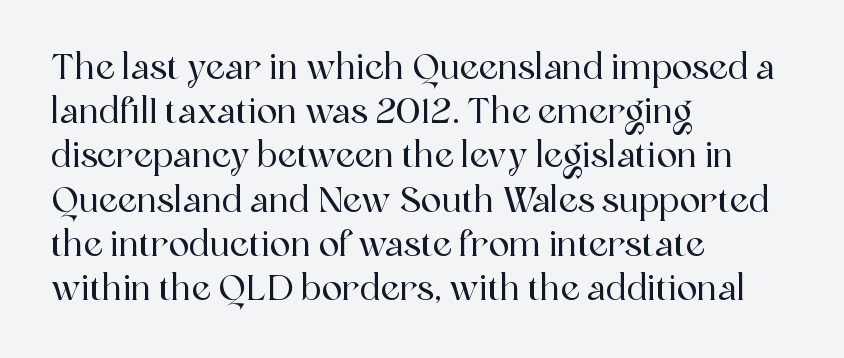
Q: Is the text italic (slanted)? A: No, it is upright.
Q: Is the typeface a serif or a sans-serif typeface? A: Serif.
Q: Is the text underlined? A: No.
Q: How is the paragraph aligned? A: Left-aligned.
Q: Is the spacing between letters normal or unusually wide? A: Normal.
Q: Is the spacing between lines tight, normal or loose? A: Normal.
Q: Width (condensed, normal, or wide)? A: Normal.
Q: x-height? A: Medium.
Q: Monospaced? A: No.
